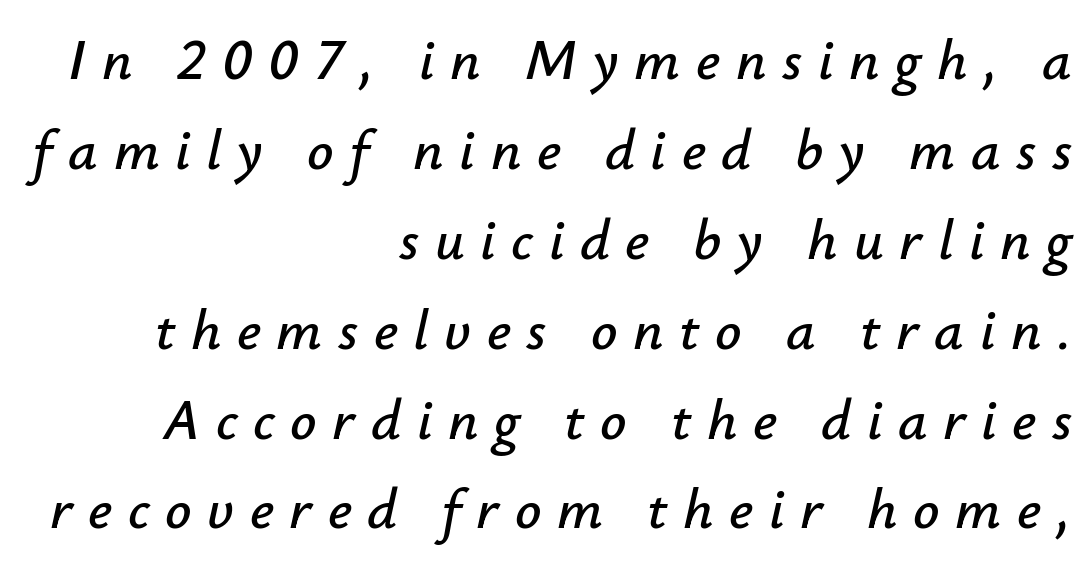
The image shows 58 px text type, italic (leaning right); set right-aligned, normal line spacing (1.55x), unusually wide letter spacing (+0.27 em), not underlined; low stroke contrast and a small x-height.
